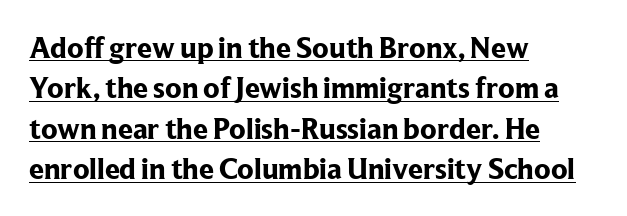
The image shows 30 px bold serif type, upright; set left-aligned, normal line spacing (1.35x), normal letter spacing, underlined; low stroke contrast and a medium x-height.
